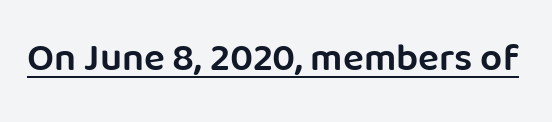
{"serif": "no", "italic": "no", "bold": "semi", "weight": "semibold", "width": "normal", "stroke_contrast": "low", "x_height": "large", "monospaced": "no", "underline": "yes", "letter_spacing": "normal", "letter_spacing_em": 0.0, "glyph_px": 39}
